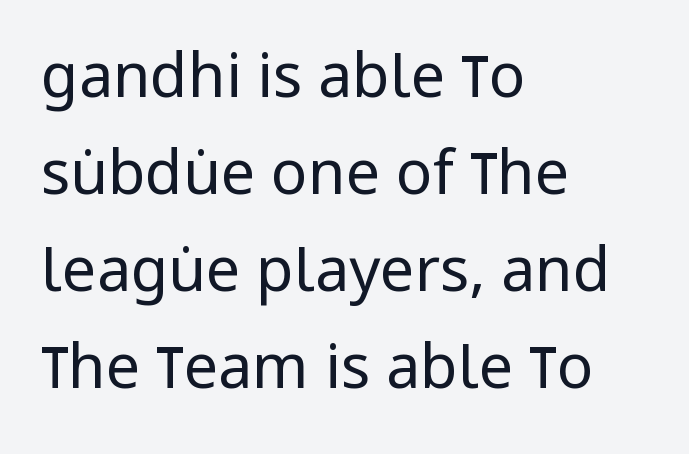
Q: Is the text bold? A: No.
Q: Is the text italic (slanted)? A: No, it is upright.
Q: Is the typeface a serif or a sans-serif typeface? A: Sans-serif.
Q: Is the text underlined? A: No.
Q: How is the paragraph aligned? A: Left-aligned.
Q: Is the spacing between letters normal or unusually wide? A: Normal.
Q: Is the spacing between lines tight, normal or loose? A: Normal.
Q: Width (condensed, normal, or wide)? A: Condensed.
Q: Stroke contrast? A: Low.
Q: x-height? A: Large.
Q: Monospaced? A: No.
